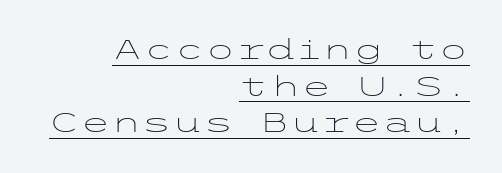
The image shows 28 px light, wide sans-serif type, upright; set right-aligned, normal line spacing (1.31x), normal letter spacing, underlined; low stroke contrast and a medium x-height.
